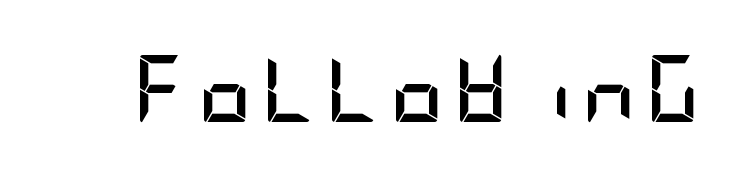
Weight: bold. A roman cut, with each character standing at attention. Clear beneath every line of the passage. Serif or sans? Sans — the stroke terminals are bare.
